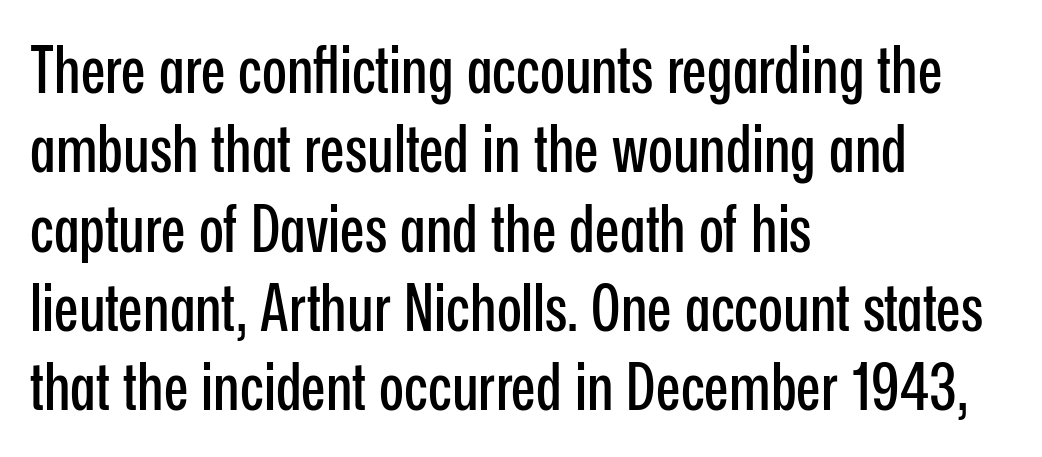
Posture: vertical. Classification — sans serif. Does the copy run flush right? No — it runs flush left. Spacing between characters is what you'd get straight out of the box. Underlining? Definitely not there. Varying glyph widths throughout — classic text-font behaviour.
